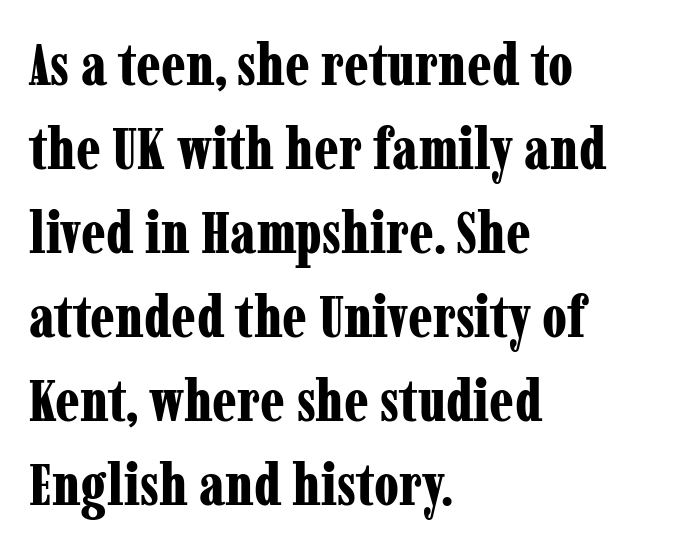
Q: Is the text bold? A: Yes.
Q: Is the text italic (slanted)? A: No, it is upright.
Q: Is the typeface a serif or a sans-serif typeface? A: Serif.
Q: Is the text underlined? A: No.
Q: How is the paragraph aligned? A: Left-aligned.
Q: Is the spacing between letters normal or unusually wide? A: Normal.
Q: Is the spacing between lines tight, normal or loose? A: Normal.
Q: Width (condensed, normal, or wide)? A: Condensed.
Q: Stroke contrast? A: Low.
Q: x-height? A: Medium.
Q: Monospaced? A: No.
